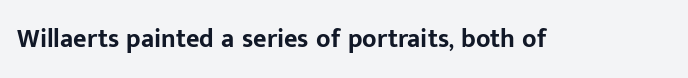
Only glyphs here, with clear space below each row. Rendered with straight, roman letterforms. The glyphs have the mass of a bold cut. Observe the ordinary spacing: letters are neighbours, not strangers.
